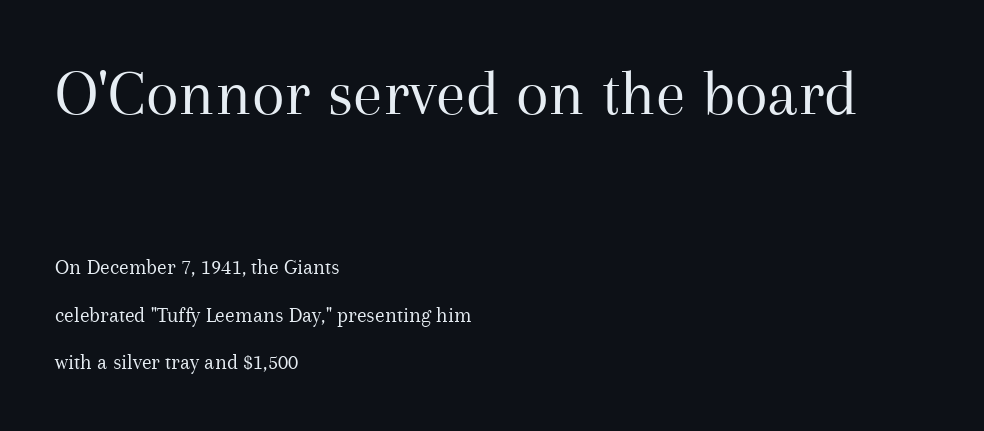
This sample uses a serif face. The passage shown is typed in a proportional face where columns would drift. A quiet, ordinary-to-light weight characterises the typeface. Observe the ordinary spacing: letters are neighbours, not strangers. Ascenders rise straight up at ninety degrees.
